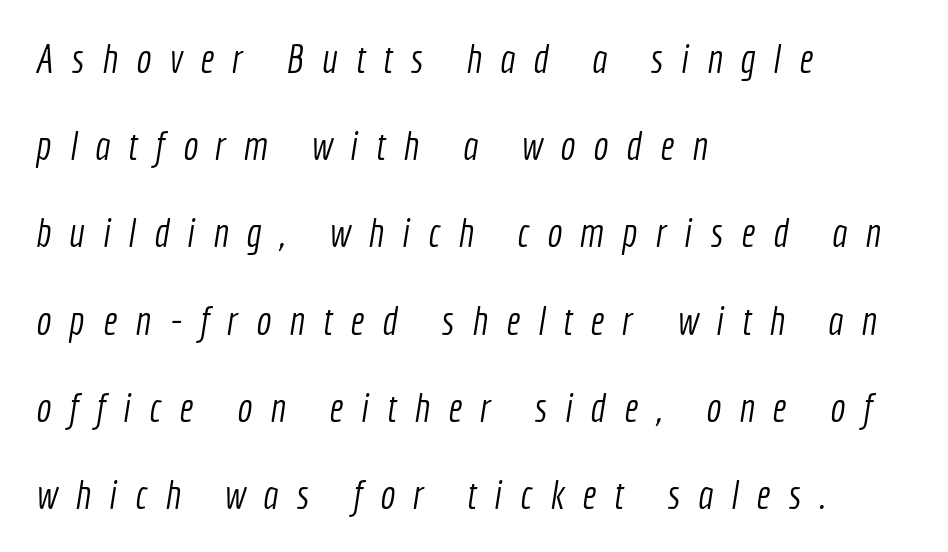
The rag falls on the right side of this text block. The face used here is a sans, in the tradition of grotesques and geometrics. If you measured baseline to baseline, you'd find a long distance. The face used here is proportionally spaced, like ordinary book or web type.
